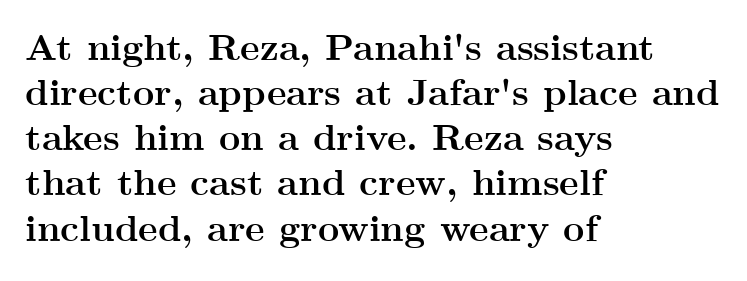
Q: Is the text bold? A: Yes.
Q: Is the text italic (slanted)? A: No, it is upright.
Q: Is the typeface a serif or a sans-serif typeface? A: Serif.
Q: Is the text underlined? A: No.
Q: How is the paragraph aligned? A: Left-aligned.
Q: Is the spacing between letters normal or unusually wide? A: Normal.
Q: Width (condensed, normal, or wide)? A: Wide.
Q: Stroke contrast? A: Medium.
Q: x-height? A: Small.
Q: Monospaced? A: No.
